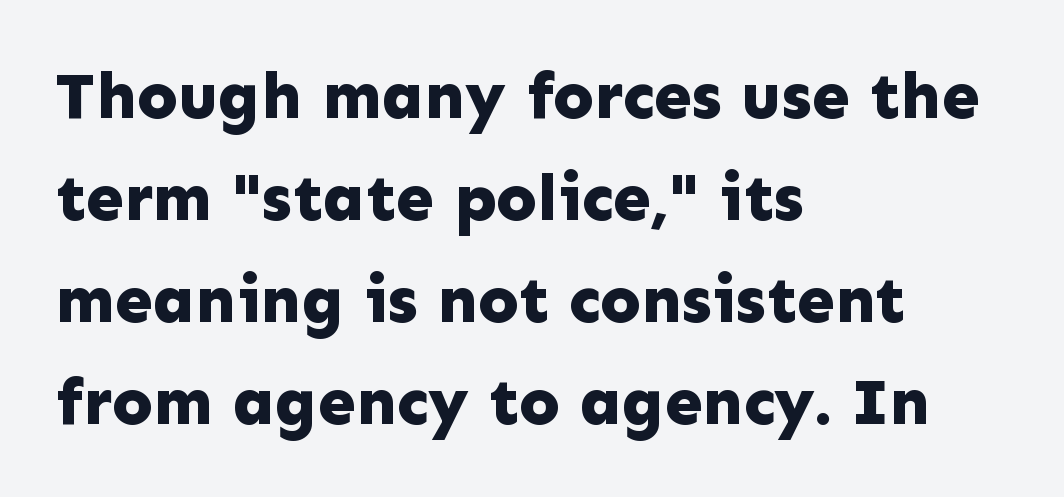
{"serif": "no", "italic": "no", "bold": "yes", "weight": "bold", "width": "normal", "stroke_contrast": "low", "x_height": "medium", "monospaced": "no", "underline": "no", "align": "left", "line_spacing": "normal", "line_spacing_ratio": 1.52, "letter_spacing": "normal", "letter_spacing_em": 0.0, "glyph_px": 67}
